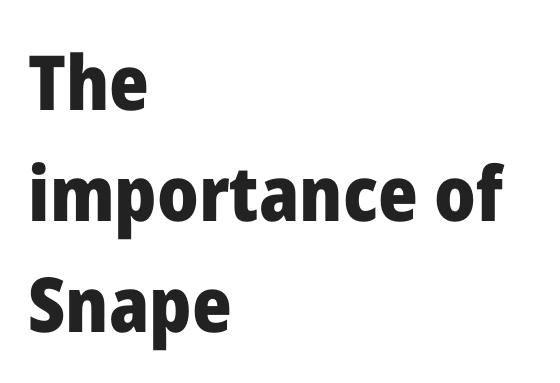
The foot of each line stays bare and open. Does the weight exceed regular? Yes, all the way to bold. Posture: upright roman. The type is set solid horizontally, with unmodified tracking. These lines stack with their left ends in a neat column. Regarding leading, the lines here are spaced in the standard way.
